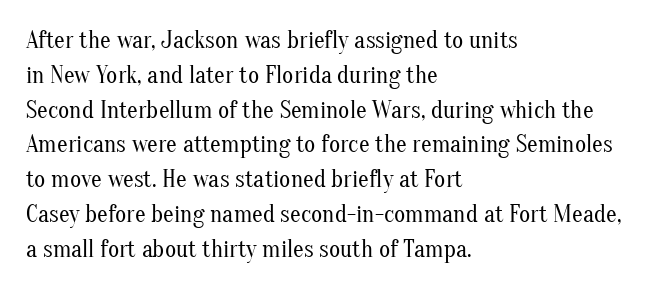
The image shows 24 px text type, upright; set left-aligned, normal line spacing (1.45x), normal letter spacing, not underlined.
